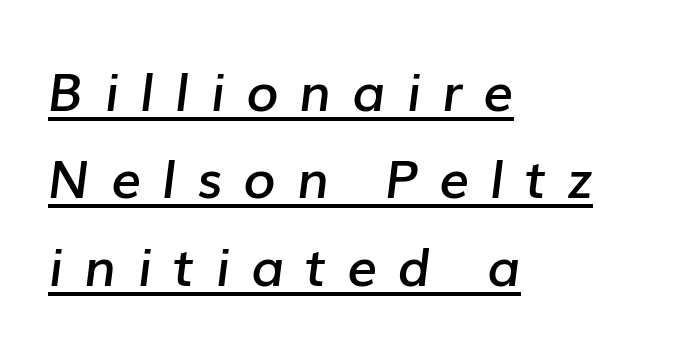
The image shows 53 px semibold type, italic (leaning right); set left-aligned, normal line spacing (1.65x), unusually wide letter spacing (+0.39 em), underlined; low stroke contrast and a medium x-height.
